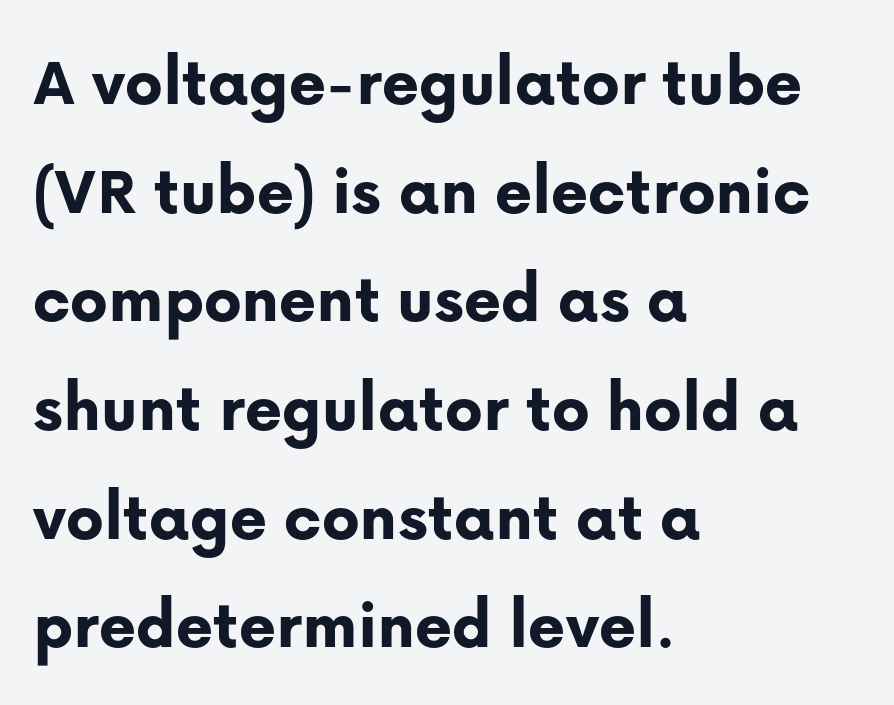
The face used here is a sans, in the tradition of grotesques and geometrics. The glyphs have the mass of a bold cut. Beneath every word, the page is bare. The rendering uses natural spacing where letterforms have individual widths. The rendering uses a moderate line-height, typical for paragraphs. The lines are quadded left.
